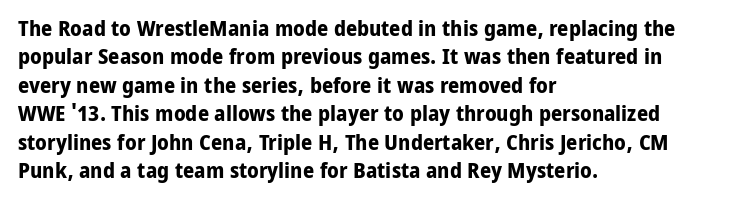
{"italic": "no", "bold": "yes", "underline": "no", "align": "left", "line_spacing": "normal", "line_spacing_ratio": 1.29, "letter_spacing": "normal", "letter_spacing_em": 0.0, "glyph_px": 22}
